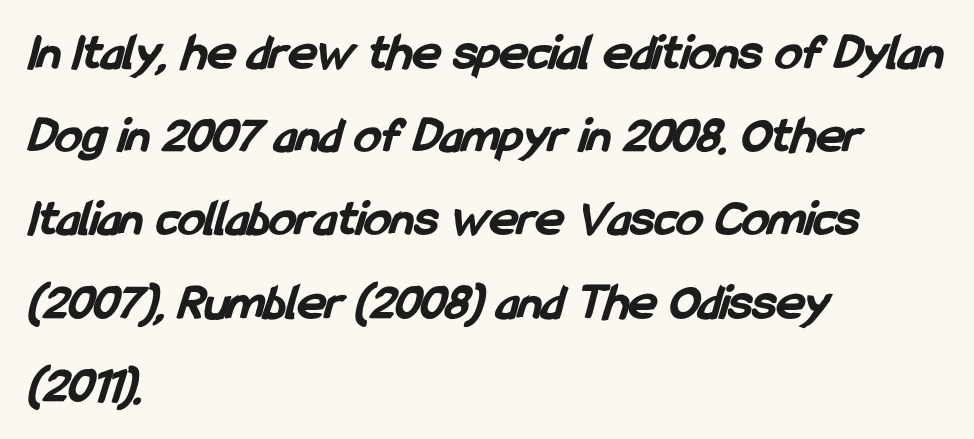
{"serif": "no", "bold": "yes", "weight": "bold", "width": "condensed", "stroke_contrast": "low", "x_height": "medium", "monospaced": "no", "underline": "no", "align": "left", "line_spacing": "normal", "line_spacing_ratio": 1.57, "letter_spacing": "normal", "letter_spacing_em": 0.0, "glyph_px": 53}
